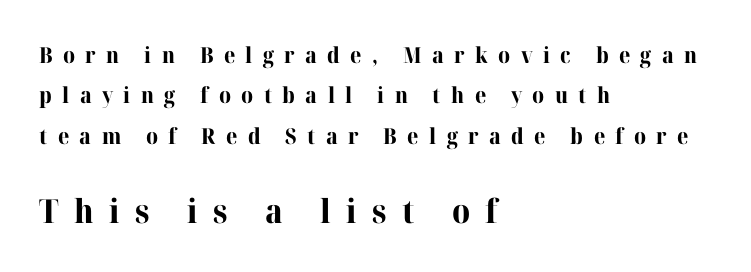
How are the letters spaced? Widely, with obvious added tracking. Look at the stroke-to-counter ratio: heavy, a bold. The lettering stays uniformly vertical, giving the passage a roman look. The compositor pushed each line to the left boundary. Top chunk: small. Bottom chunk: large.
